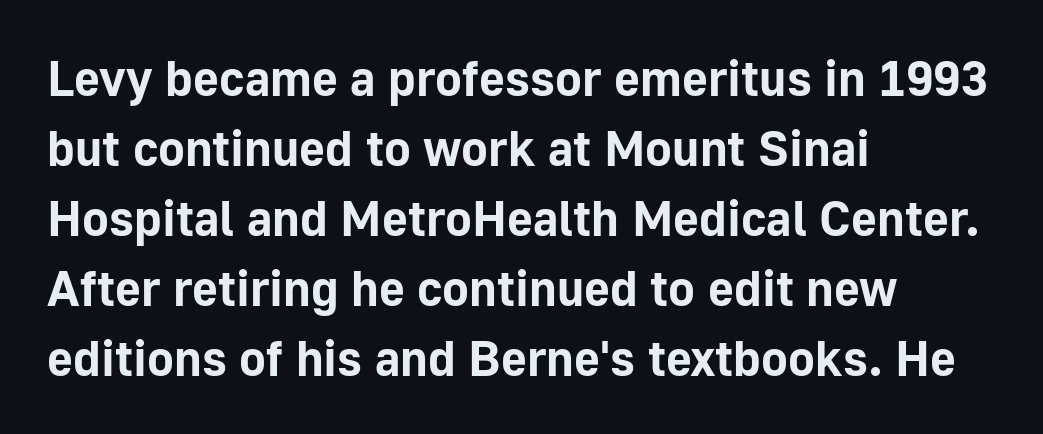
The image shows 50 px bold sans-serif type, upright; set left-aligned, normal line spacing (1.4x), normal letter spacing, not underlined; low stroke contrast and a medium x-height.
